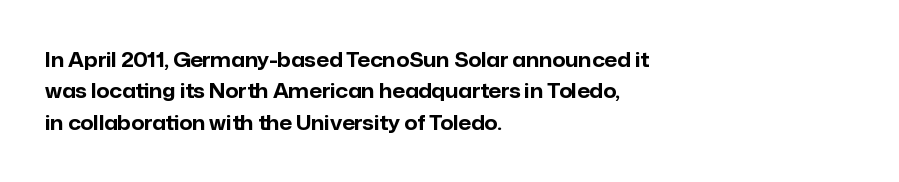
Q: Is the text bold? A: Yes.
Q: Is the text italic (slanted)? A: No, it is upright.
Q: Is the text underlined? A: No.
Q: How is the paragraph aligned? A: Left-aligned.
Q: Is the spacing between letters normal or unusually wide? A: Normal.
Q: Is the spacing between lines tight, normal or loose? A: Normal.
